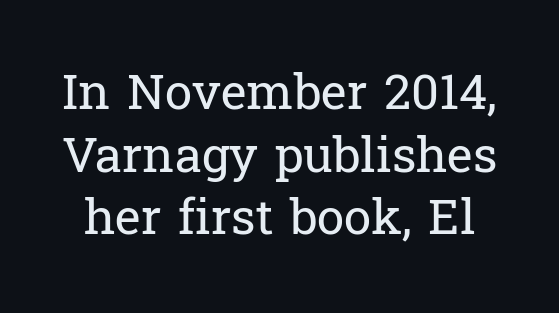
Q: Is the text bold? A: No.
Q: Is the text italic (slanted)? A: No, it is upright.
Q: Is the typeface a serif or a sans-serif typeface? A: Serif.
Q: Is the text underlined? A: No.
Q: Is the spacing between letters normal or unusually wide? A: Normal.
Q: Is the spacing between lines tight, normal or loose? A: Normal.
Q: Width (condensed, normal, or wide)? A: Normal.
Q: Stroke contrast? A: Low.
Q: x-height? A: Medium.
Q: Monospaced? A: No.
